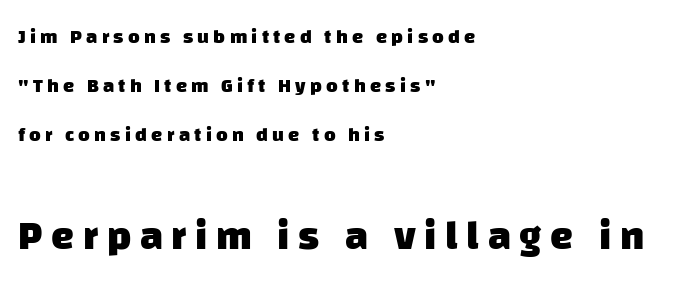
How would I describe the line gaps? Wide and relaxed. In this sample the second text group is rendered at the bigger scale. The strip under each line holds only bare page. The lines in this sample share a left origin and differ only in where they stop.
